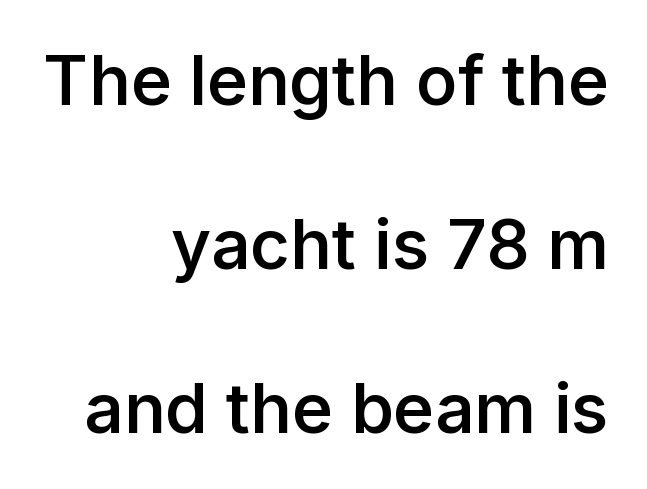
The image shows 69 px semibold sans-serif type, upright; set right-aligned, loose line spacing (2.38x), normal letter spacing, not underlined; low stroke contrast and a medium x-height.
